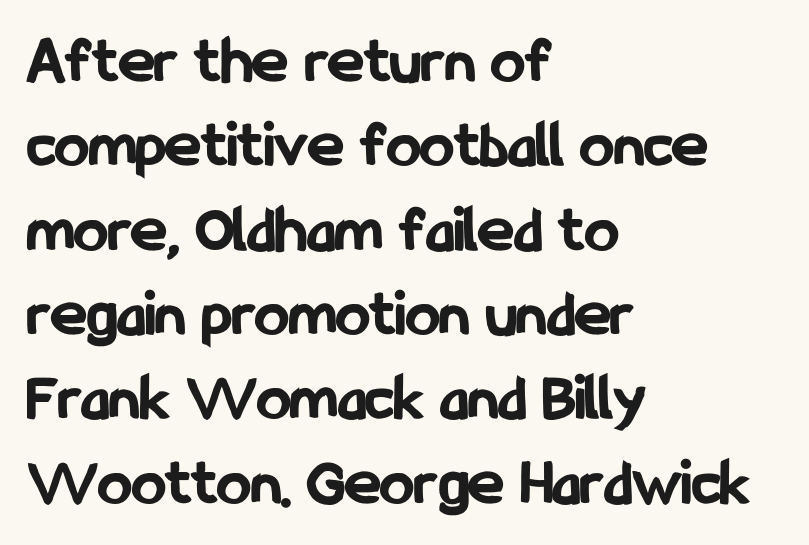
Note the varied advance widths — an 'i' is clearly narrower than an 'm'. The glyphs have the mass of a bold cut. Lines of text with bare space underneath. The rendering anchors every line to the left-hand side. The axis of the letterforms is exactly vertical.
